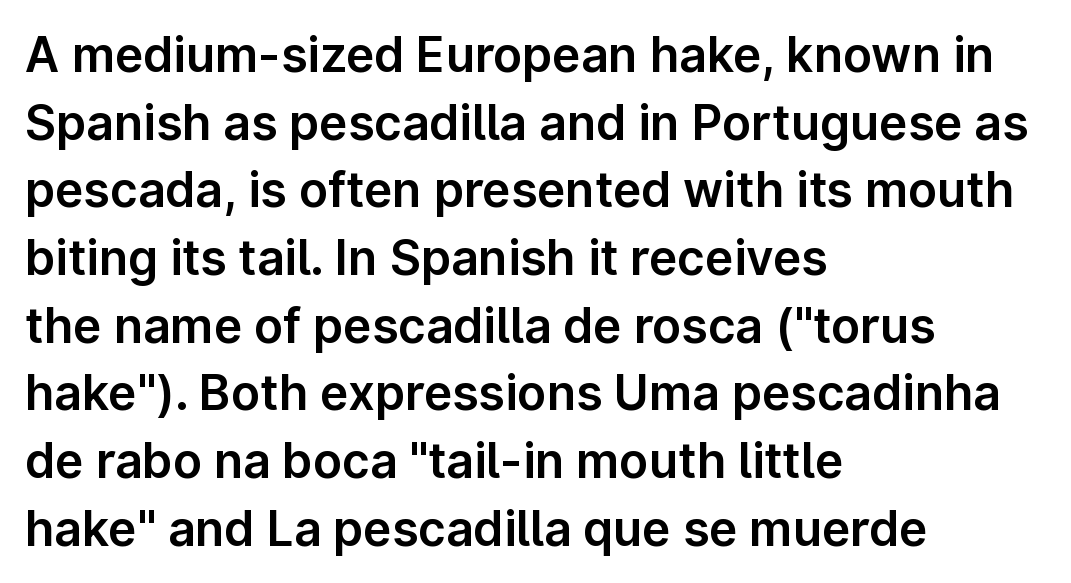
Vertical strokes here are truly vertical. The characters display no serif detailing; their extremities are plain. Proportional: the letters do not fall into vertical columns. The gap between lines stays unmarked. Left-aligned paragraph, ragged on the right.
